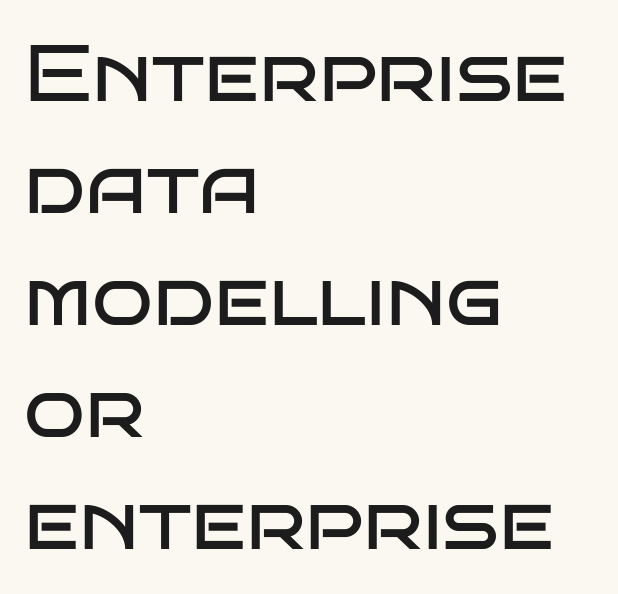
Style check: upright. The gap between lines stays unmarked. Regarding serifs, this sample does without them. The ragged edge is on the right, which tells us the setting is flush left. Stroke mass is kept to a normal reading level or below.
